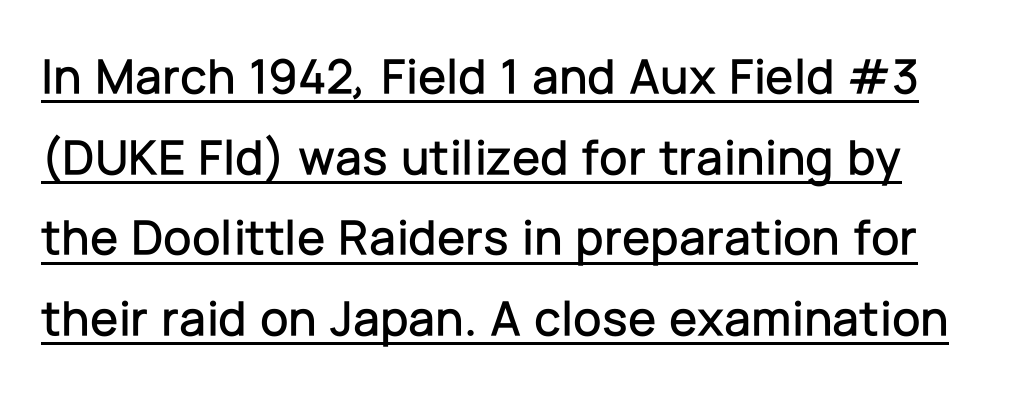
The image shows 51 px sans-serif type, upright; set normal line spacing (1.58x), normal letter spacing, underlined; low stroke contrast and a medium x-height.
